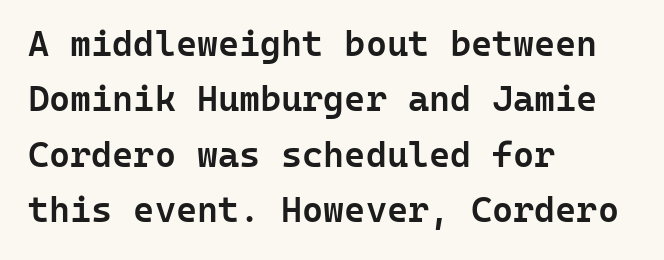
The image shows 36 px semibold sans-serif type, upright, monospaced; set left-aligned, normal line spacing (1.54x), normal letter spacing, not underlined; low stroke contrast and a medium x-height.
